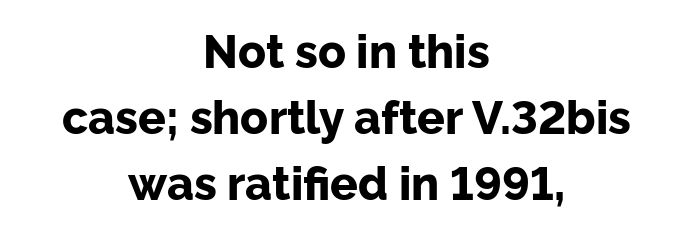
Q: Is the text bold? A: Yes.
Q: Is the text italic (slanted)? A: No, it is upright.
Q: Is the typeface a serif or a sans-serif typeface? A: Sans-serif.
Q: Is the text underlined? A: No.
Q: How is the paragraph aligned? A: Centered.
Q: Is the spacing between letters normal or unusually wide? A: Normal.
Q: Is the spacing between lines tight, normal or loose? A: Normal.
Q: Width (condensed, normal, or wide)? A: Normal.
Q: Stroke contrast? A: Low.
Q: x-height? A: Medium.
Q: Monospaced? A: No.
